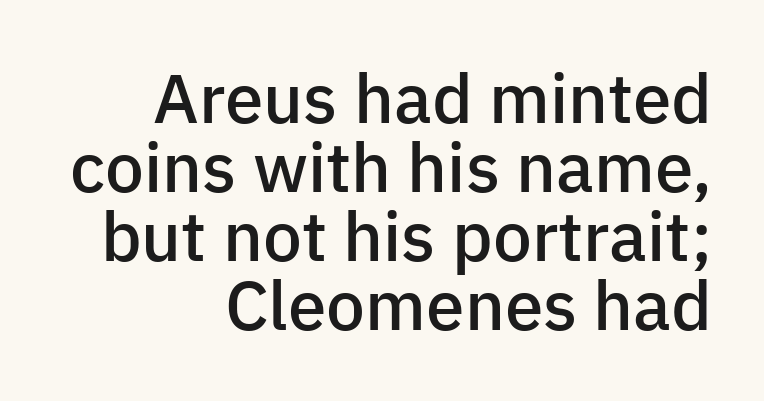
Q: Is the text bold? A: Semi-bold.
Q: Is the text italic (slanted)? A: No, it is upright.
Q: Is the typeface a serif or a sans-serif typeface? A: Sans-serif.
Q: Is the text underlined? A: No.
Q: How is the paragraph aligned? A: Right-aligned.
Q: Is the spacing between letters normal or unusually wide? A: Normal.
Q: Is the spacing between lines tight, normal or loose? A: Tight.
Q: Width (condensed, normal, or wide)? A: Normal.
Q: Stroke contrast? A: Low.
Q: x-height? A: Medium.
Q: Monospaced? A: No.
